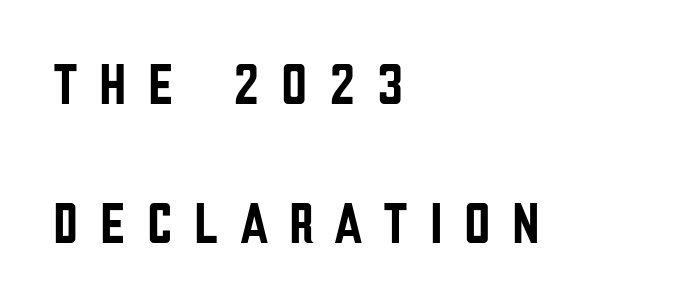
{"serif": "no", "italic": "no", "width": "condensed", "stroke_contrast": "low", "x_height": "large", "monospaced": "no", "underline": "no", "align": "left", "line_spacing": "loose", "line_spacing_ratio": 2.39, "letter_spacing": "wide", "letter_spacing_em": 0.37, "glyph_px": 58}
